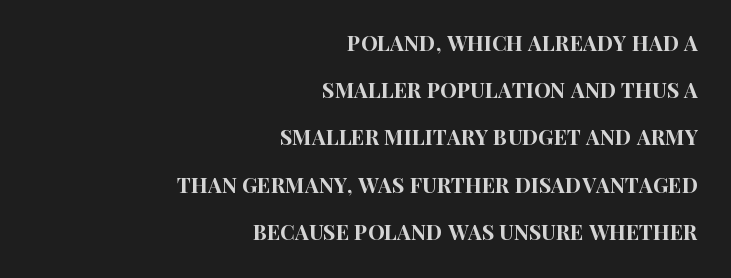
The image shows 21 px text type, upright; set right-aligned, loose line spacing (2.25x), normal letter spacing, not underlined.
